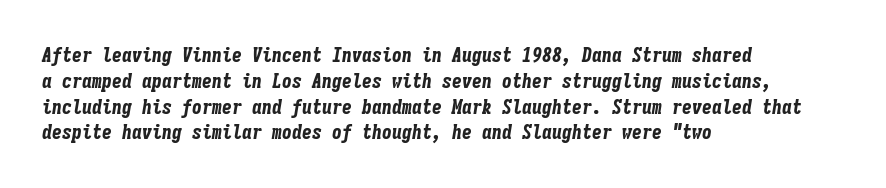
Is the type slanted? Yes — the strokes lean at a clear angle. This block has exactly the height ordinary leading produces. Heft: maximum for text — a bold. Line beginnings align vertically; line endings do not.
